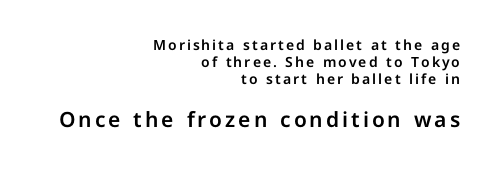
The image shows 21 px text type, upright; set right-aligned, line spacing 1.21x, not underlined; the second (bottom) block is 1.5x larger.
